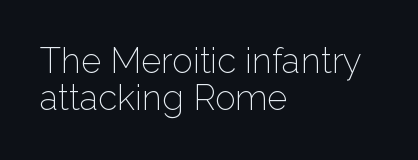
{"serif": "no", "italic": "no", "bold": "no", "weight": "light", "width": "normal", "stroke_contrast": "low", "x_height": "medium", "monospaced": "no", "underline": "no", "align": "left", "line_spacing": "tight", "line_spacing_ratio": 1.06, "letter_spacing": "normal", "letter_spacing_em": 0.0, "glyph_px": 35}
